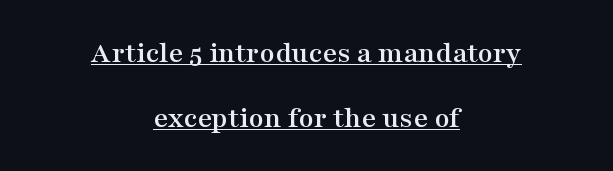
Q: Is the text italic (slanted)? A: No, it is upright.
Q: Is the typeface a serif or a sans-serif typeface? A: Serif.
Q: Is the text underlined? A: Yes.
Q: How is the paragraph aligned? A: Centered.
Q: Is the spacing between letters normal or unusually wide? A: Normal.
Q: Is the spacing between lines tight, normal or loose? A: Loose.
Q: Width (condensed, normal, or wide)? A: Wide.
Q: Stroke contrast? A: Medium.
Q: x-height? A: Medium.
Q: Monospaced? A: No.
